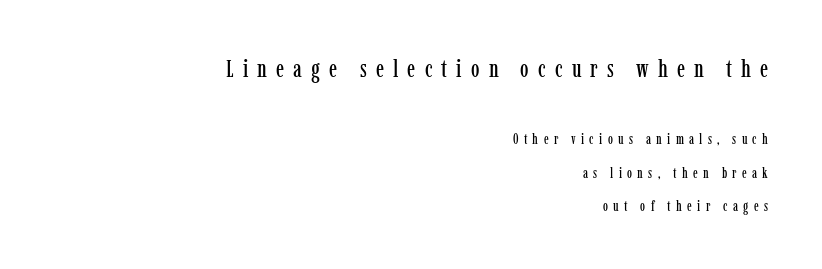
The glyphs are unaccompanied by any horizontal stroke below them. Notice the wide empty band between every row — that's loose leading. Ordinary non-slanted type is in use. Someone cranked the tracking dial way up on this one.
